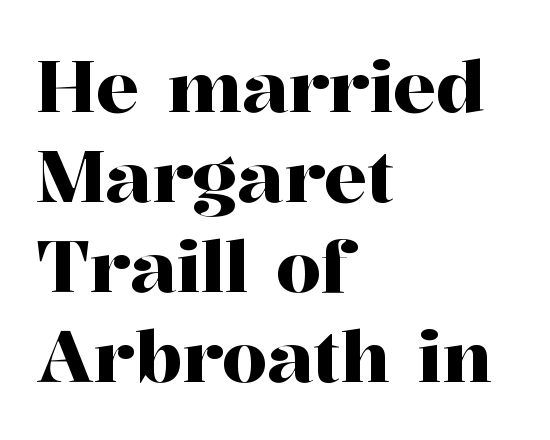
{"serif": "yes", "italic": "no", "width": "normal", "stroke_contrast": "high", "x_height": "medium", "monospaced": "no", "underline": "no", "align": "left", "line_spacing": "normal", "line_spacing_ratio": 1.25, "letter_spacing": "normal", "letter_spacing_em": 0.0, "glyph_px": 72}
